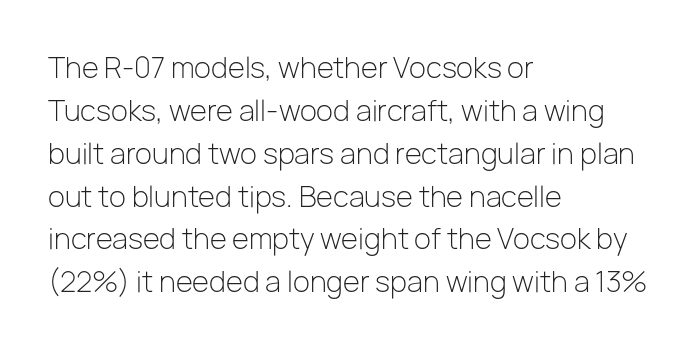
{"serif": "no", "italic": "no", "bold": "no", "weight": "light", "width": "normal", "stroke_contrast": "low", "x_height": "medium", "monospaced": "no", "underline": "no", "align": "left", "line_spacing": "normal", "line_spacing_ratio": 1.53, "letter_spacing": "normal", "letter_spacing_em": 0.0, "glyph_px": 28}
